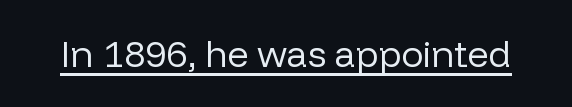
Q: Is the text bold? A: No.
Q: Is the text italic (slanted)? A: No, it is upright.
Q: Is the typeface a serif or a sans-serif typeface? A: Sans-serif.
Q: Is the text underlined? A: Yes.
Q: Is the spacing between letters normal or unusually wide? A: Normal.
Q: Width (condensed, normal, or wide)? A: Normal.
Q: Stroke contrast? A: Low.
Q: x-height? A: Medium.
Q: Monospaced? A: No.
